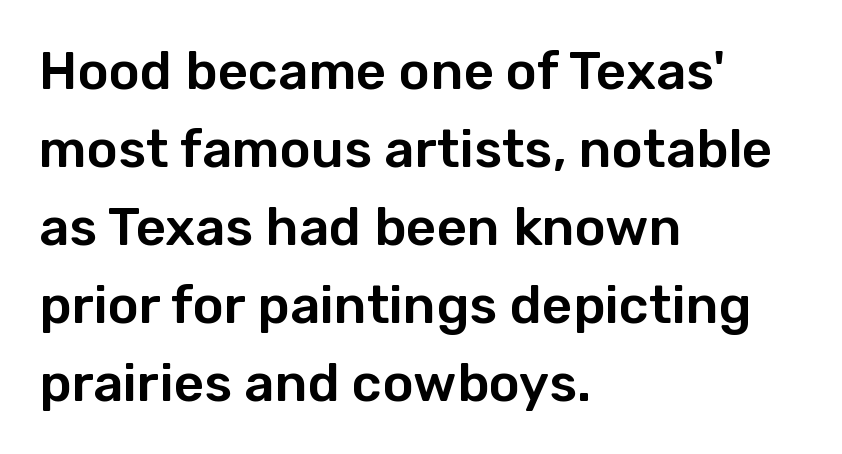
{"serif": "no", "italic": "no", "width": "normal", "stroke_contrast": "low", "x_height": "medium", "monospaced": "no", "underline": "no", "align": "left", "line_spacing": "normal", "line_spacing_ratio": 1.47, "letter_spacing": "normal", "letter_spacing_em": 0.0, "glyph_px": 53}
